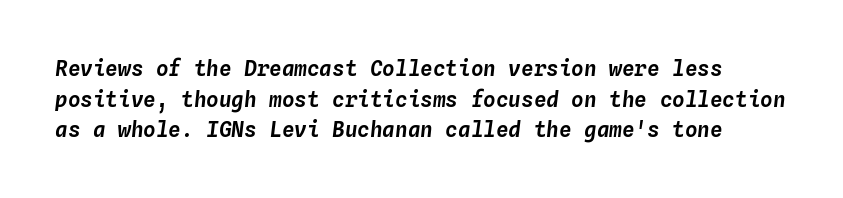
{"italic": "yes", "lean": "right", "slant_degrees": 4, "underline": "no", "line_spacing": "normal", "line_spacing_ratio": 1.46, "letter_spacing": "normal", "letter_spacing_em": 0.0, "glyph_px": 21}
